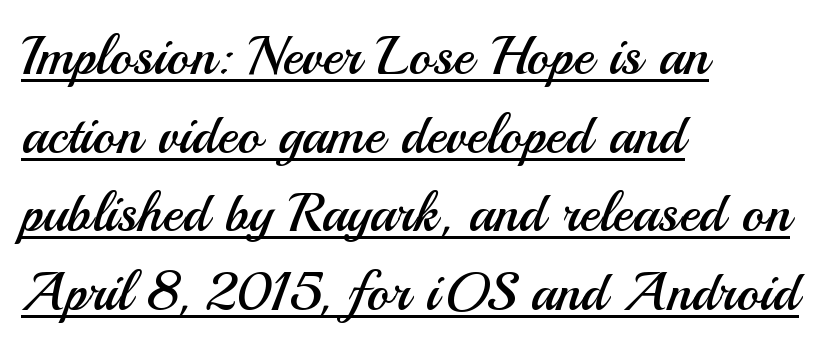
Think of a printed novel: that variable character pitch is what you see here. Caption: multi-line text, flush left, ragged right. Summary of weight: not heavy and not bold. The characters display no serif detailing; their extremities are plain. Caption: lettering with a line underneath.
